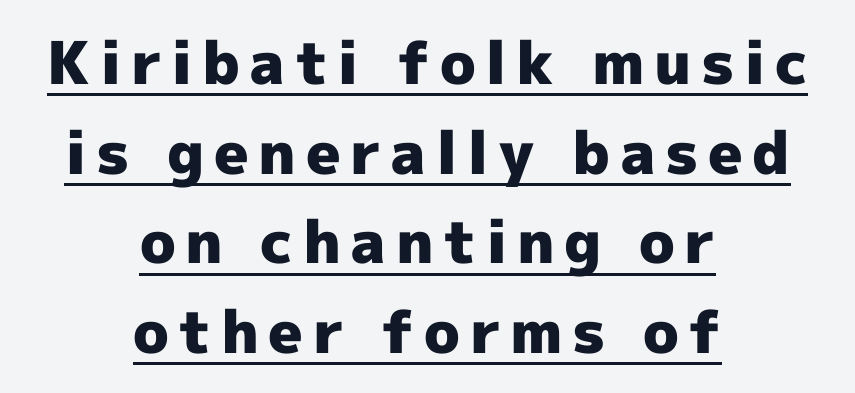
The image shows 59 px heavy sans-serif type, upright; set centered, normal line spacing (1.52x), underlined; a medium x-height.
